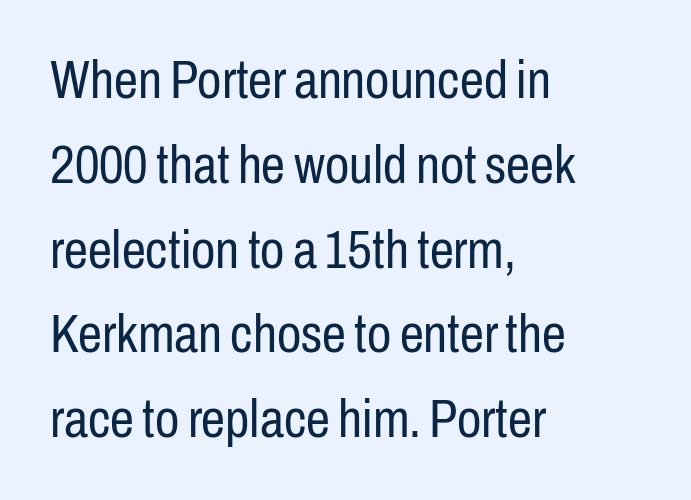
Line beginnings align vertically; line endings do not. Nothing sits at the stroke ends, so this counts as sans-serif. The font is comparable to plain body text, perhaps lighter. The specimen reads as upright at a glance. The words here are not underlined. These lines keep a tight, regular rhythm from letter to letter.
